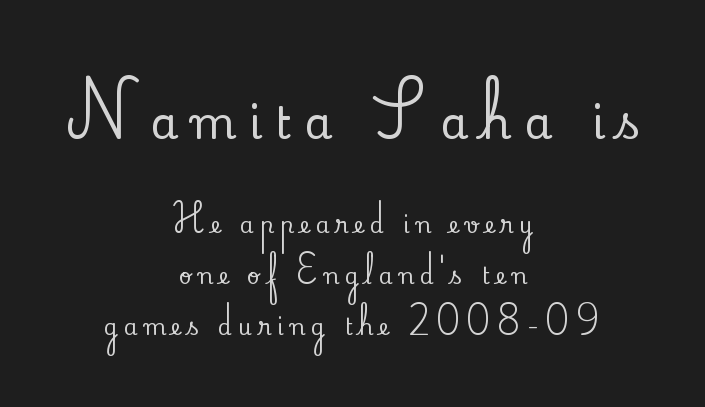
Q: Is the text italic (slanted)? A: No, it is upright.
Q: Is the typeface a serif or a sans-serif typeface? A: Serif.
Q: Is the text underlined? A: No.
Q: How is the paragraph aligned? A: Centered.
Q: Is the spacing between letters normal or unusually wide? A: Unusually wide.
Q: Is the spacing between lines tight, normal or loose? A: Loose.
Q: Which block of text is set in a larger size, the first (top) or the second (bottom)? A: The first (top) one.
Q: Width (condensed, normal, or wide)? A: Normal.
Q: Stroke contrast? A: Low.
Q: x-height? A: Small.
Q: Monospaced? A: No.
